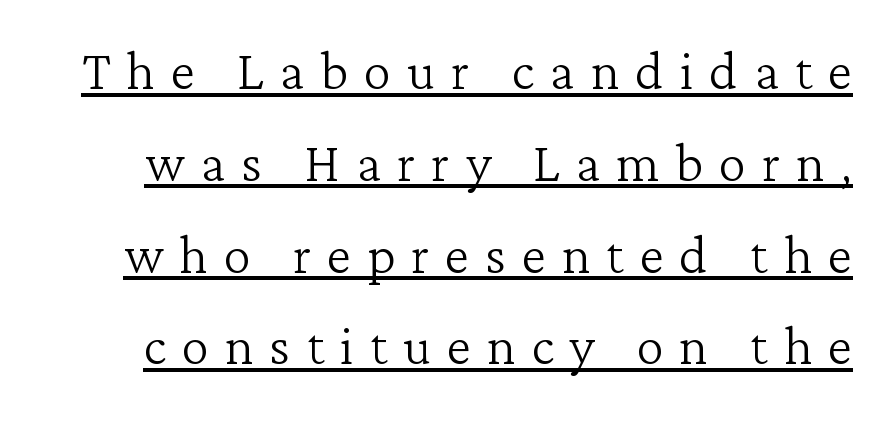
Q: Is the text bold? A: No.
Q: Is the text italic (slanted)? A: No, it is upright.
Q: Is the typeface a serif or a sans-serif typeface? A: Serif.
Q: Is the text underlined? A: Yes.
Q: Is the spacing between letters normal or unusually wide? A: Unusually wide.
Q: Is the spacing between lines tight, normal or loose? A: Normal.
Q: Width (condensed, normal, or wide)? A: Normal.
Q: Stroke contrast? A: Low.
Q: x-height? A: Medium.
Q: Monospaced? A: No.
